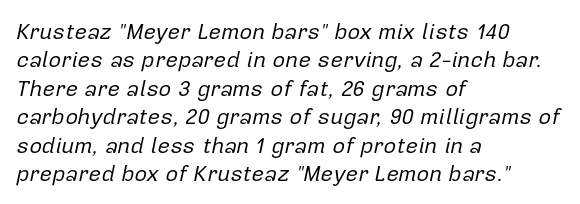
The image shows 22 px text type, italic (leaning right); set left-aligned, normal line spacing (1.29x), normal letter spacing, not underlined.
